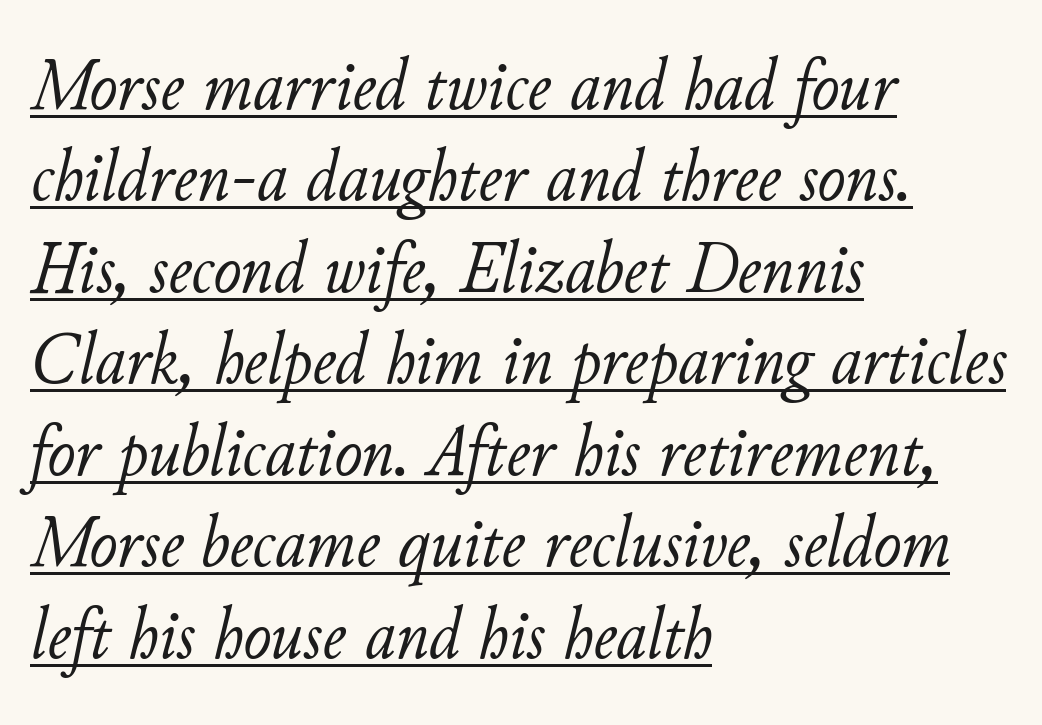
Q: Is the text bold? A: No.
Q: Is the text italic (slanted)? A: Yes, it leans right by about 11 degrees.
Q: Is the text underlined? A: Yes.
Q: How is the paragraph aligned? A: Left-aligned.
Q: Is the spacing between letters normal or unusually wide? A: Normal.
Q: Width (condensed, normal, or wide)? A: Normal.
Q: Stroke contrast? A: Low.
Q: x-height? A: Small.
Q: Monospaced? A: No.
